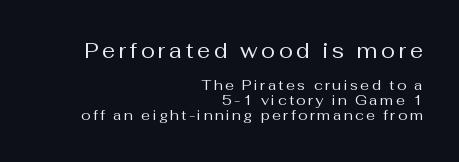
Q: Is the text bold? A: No.
Q: Is the text italic (slanted)? A: No, it is upright.
Q: Is the text underlined? A: No.
Q: How is the paragraph aligned? A: Right-aligned.
Q: Is the spacing between lines tight, normal or loose? A: Tight.
Q: Which block of text is set in a larger size, the first (top) or the second (bottom)? A: The first (top) one.
